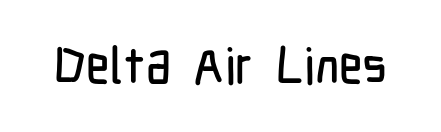
Each letter's strokes conclude bluntly, with no projecting serifs. You can tell it's not italic because the verticals are truly vertical. The type is set solid horizontally, with unmodified tracking. Honestly, there is no underline to notice here at all. The passage shown is typed in a proportional face where columns would drift.
